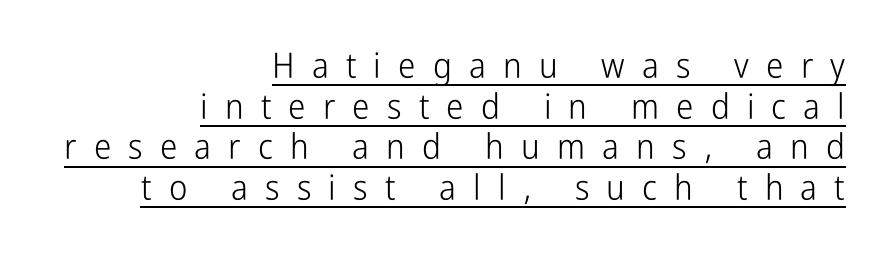
Q: Is the text bold? A: No.
Q: Is the text italic (slanted)? A: No, it is upright.
Q: Is the typeface a serif or a sans-serif typeface? A: Sans-serif.
Q: Is the text underlined? A: Yes.
Q: How is the paragraph aligned? A: Right-aligned.
Q: Is the spacing between letters normal or unusually wide? A: Unusually wide.
Q: Width (condensed, normal, or wide)? A: Condensed.
Q: Stroke contrast? A: Low.
Q: x-height? A: Medium.
Q: Monospaced? A: No.
